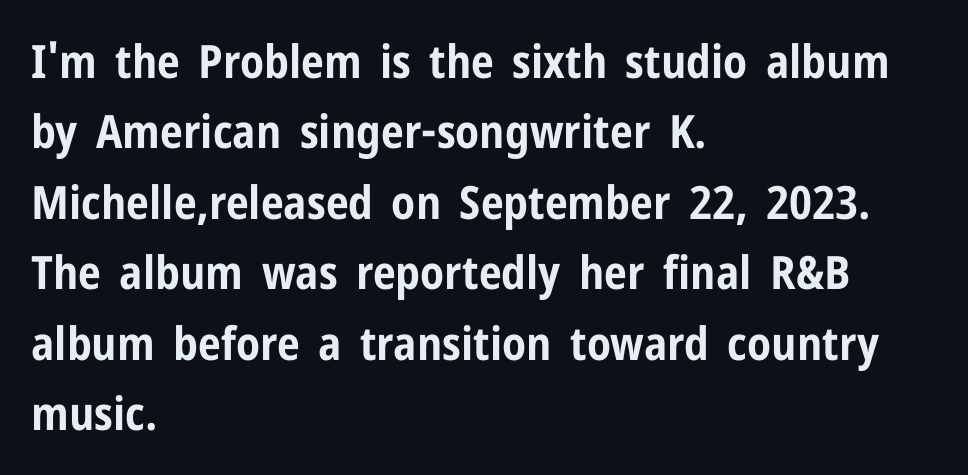
Every letter is thick-stroked: bold, no question. Type style note: lacks serifs. Varying glyph widths throughout — classic text-font behaviour. Ascenders rise straight up at ninety degrees. Reading down the block, your eye returns to a fixed left position each line. The tracking reads as untouched default to a designer's eye.
